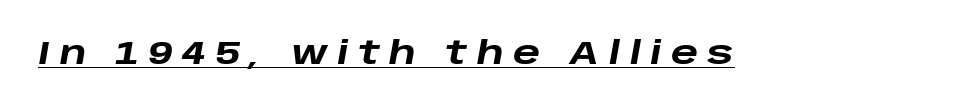
Q: Is the text bold? A: Yes.
Q: Is the text italic (slanted)? A: Yes, it leans right by about 10 degrees.
Q: Is the text underlined? A: Yes.
Q: Is the spacing between letters normal or unusually wide? A: Unusually wide.
Q: Width (condensed, normal, or wide)? A: Wide.
Q: Stroke contrast? A: Low.
Q: x-height? A: Large.
Q: Monospaced? A: No.
